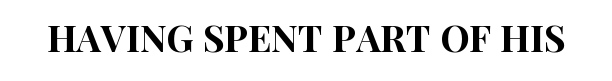
The image shows 37 px condensed sans-serif type, upright; set normal letter spacing, not underlined; high stroke contrast and a large x-height.
